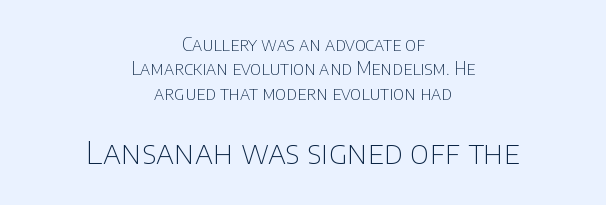
The image shows 32 px thin sans-serif type, upright; set centered, normal line spacing (1.36x), normal letter spacing, not underlined; the second (bottom) block is 1.78x larger; low stroke contrast and a large x-height.
